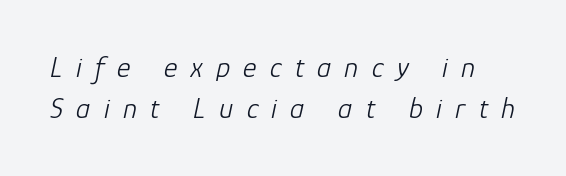
{"italic": "yes", "lean": "right", "slant_degrees": 12, "bold": "no", "weight": "light", "width": "normal", "stroke_contrast": "low", "x_height": "medium", "monospaced": "no", "underline": "no", "line_spacing": "normal", "line_spacing_ratio": 1.42, "letter_spacing": "wide", "letter_spacing_em": 0.46, "glyph_px": 29}
